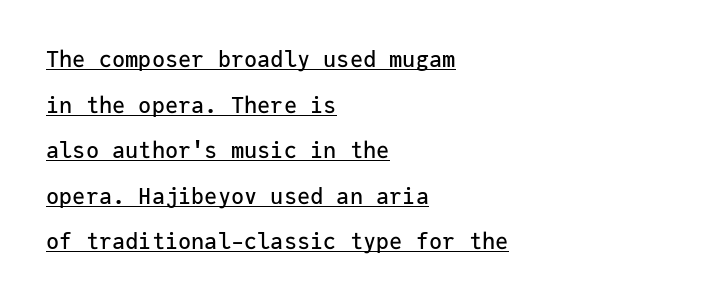
The image shows 22 px text type, upright; set left-aligned, loose line spacing (2.07x), normal letter spacing, underlined.
